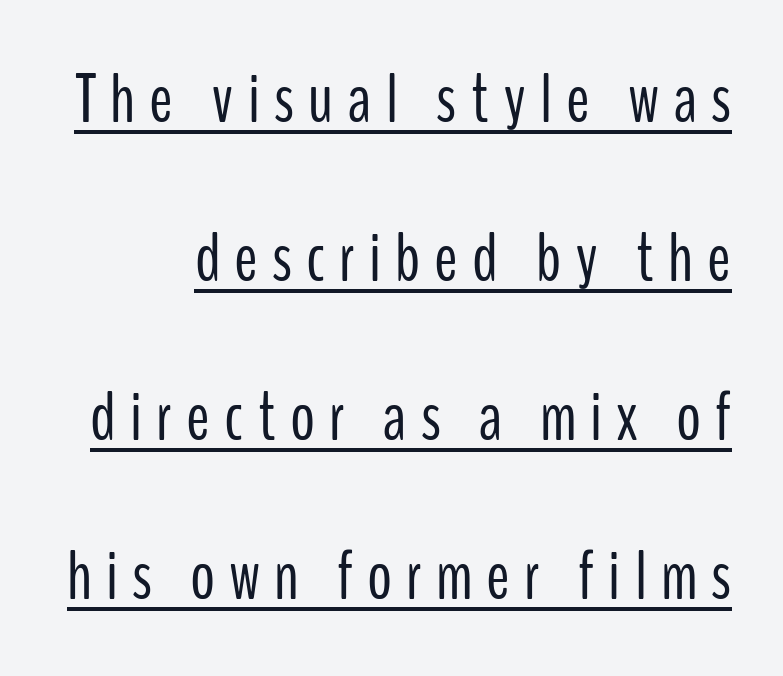
Q: Is the text bold? A: No.
Q: Is the text italic (slanted)? A: No, it is upright.
Q: Is the typeface a serif or a sans-serif typeface? A: Sans-serif.
Q: Is the text underlined? A: Yes.
Q: Is the spacing between letters normal or unusually wide? A: Unusually wide.
Q: Is the spacing between lines tight, normal or loose? A: Loose.
Q: Width (condensed, normal, or wide)? A: Condensed.
Q: Stroke contrast? A: Low.
Q: x-height? A: Medium.
Q: Monospaced? A: No.
